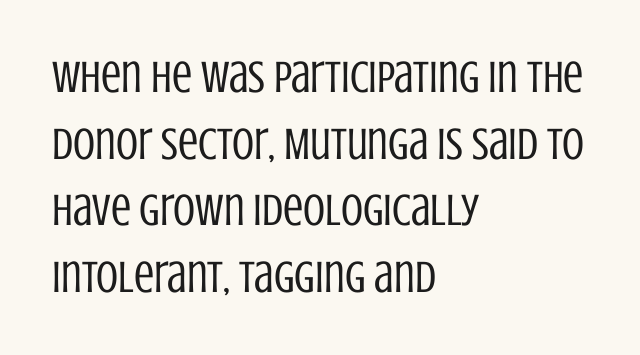
The image shows 45 px regular-weight, condensed sans-serif type, upright; set left-aligned, normal line spacing (1.48x), normal letter spacing, not underlined; low stroke contrast and a large x-height.
